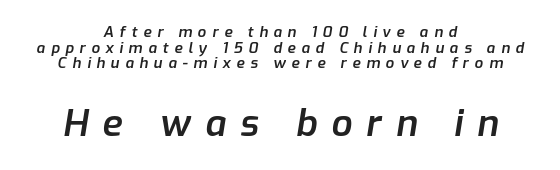
Q: Is the text bold? A: Semi-bold.
Q: Is the text italic (slanted)? A: Yes, it leans right by about 9 degrees.
Q: Is the text underlined? A: No.
Q: How is the paragraph aligned? A: Centered.
Q: Is the spacing between letters normal or unusually wide? A: Unusually wide.
Q: Is the spacing between lines tight, normal or loose? A: Tight.
Q: Which block of text is set in a larger size, the first (top) or the second (bottom)? A: The second (bottom) one.
Q: Width (condensed, normal, or wide)? A: Normal.
Q: Stroke contrast? A: Low.
Q: x-height? A: Medium.
Q: Monospaced? A: No.
